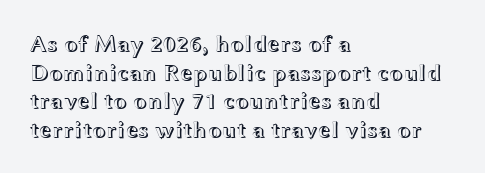
Each line starts at the same left margin while the right side varies. This sample uses plain, unmodified letter spacing. Only glyphs here, with clear space below each row. The letters stand upright; this is a roman face.
